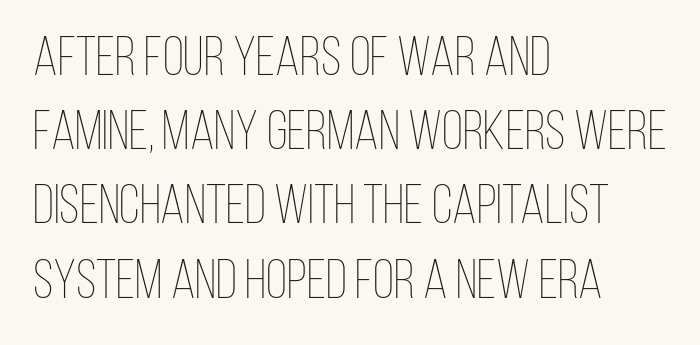
Quick note: underline off. Bold? No — there's no thickening of the strokes. Think of a printed novel: that variable character pitch is what you see here. This is the regular roman posture of the typeface.
